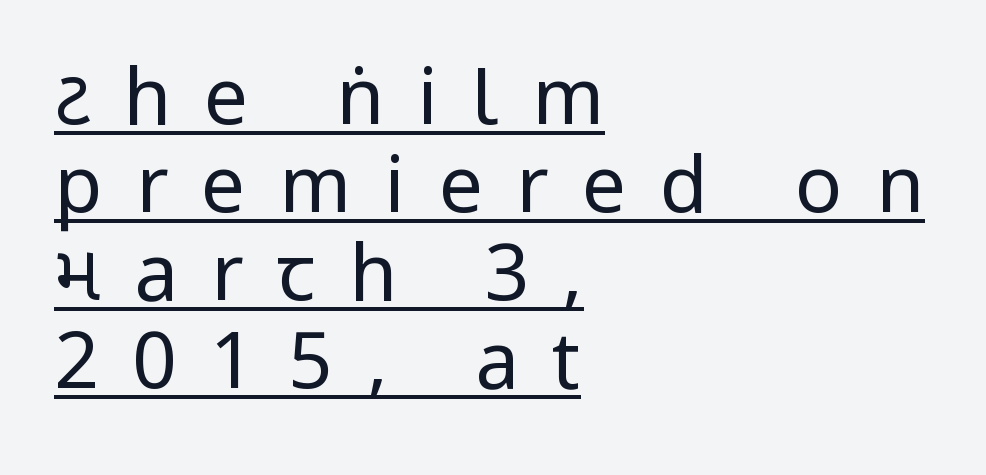
{"serif": "no", "italic": "no", "bold": "no", "weight": "regular", "width": "condensed", "stroke_contrast": "low", "underline": "yes", "align": "left", "line_spacing": "tight", "line_spacing_ratio": 1.13, "letter_spacing": "wide", "letter_spacing_em": 0.43, "glyph_px": 78}
